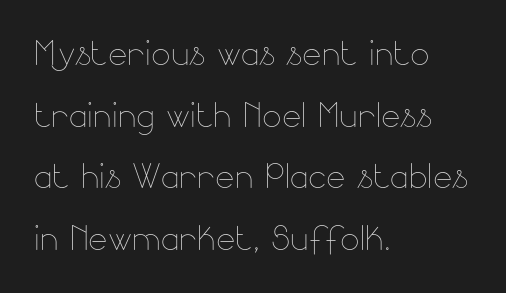
{"italic": "no", "bold": "no", "weight": "thin", "width": "normal", "stroke_contrast": "low", "x_height": "small", "monospaced": "no", "underline": "no", "align": "left", "line_spacing": "normal", "line_spacing_ratio": 1.34, "letter_spacing": "normal", "letter_spacing_em": 0.0, "glyph_px": 46}
